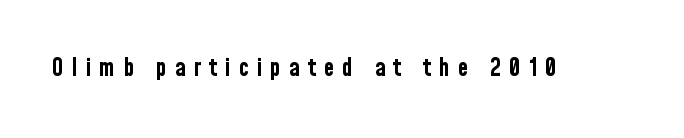
{"italic": "no", "bold": "yes", "underline": "no", "letter_spacing": "wide", "letter_spacing_em": 0.33, "glyph_px": 24}
